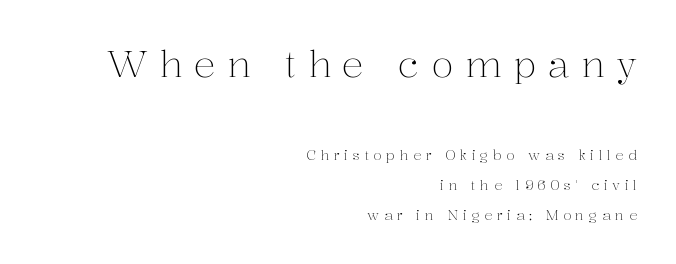
Typesetter's note — upper block bumped up in size, lower block left smaller. Decoration check: the copy has no underline. Rows of type keep a wide berth in the vertical direction. Unlike a clean sans, this face finishes its strokes with serifs.
